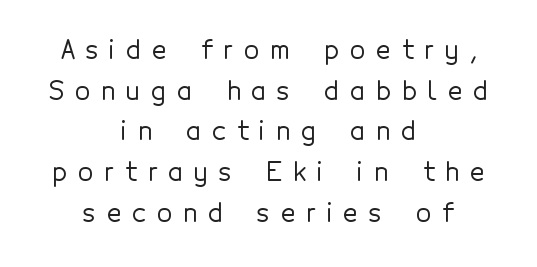
{"italic": "no", "underline": "no", "align": "center", "line_spacing": "normal", "line_spacing_ratio": 1.63, "letter_spacing": "wide", "letter_spacing_em": 0.44, "glyph_px": 25}
